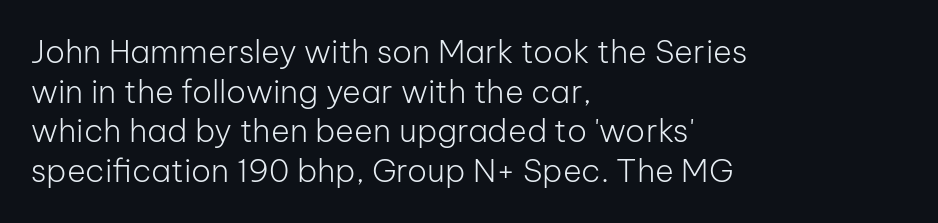
The image shows 32 px light sans-serif type, upright; set left-aligned, line spacing 1.24x, normal letter spacing, not underlined; low stroke contrast and a medium x-height.
